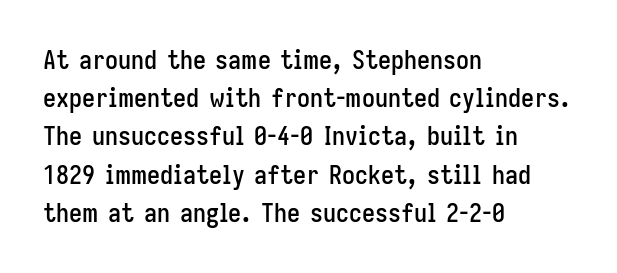
Q: Is the text italic (slanted)? A: No, it is upright.
Q: Is the text underlined? A: No.
Q: How is the paragraph aligned? A: Left-aligned.
Q: Is the spacing between letters normal or unusually wide? A: Normal.
Q: Is the spacing between lines tight, normal or loose? A: Normal.
